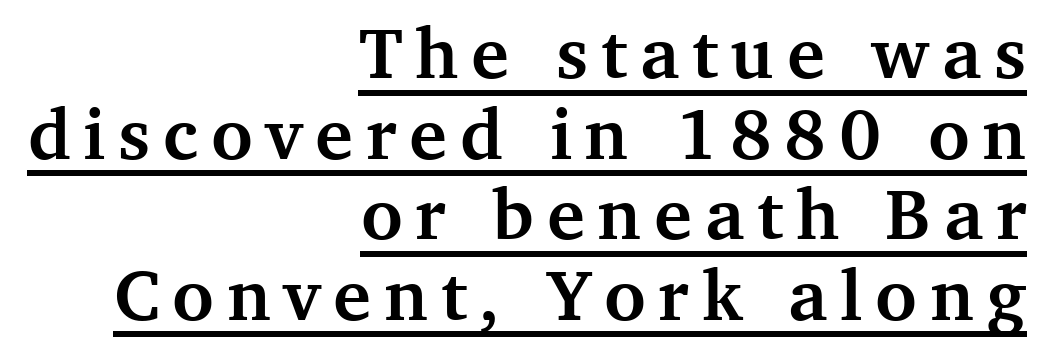
The image shows 72 px semibold serif type, upright; set right-aligned, tight line spacing (1.12x), underlined; medium stroke contrast and a medium x-height.
